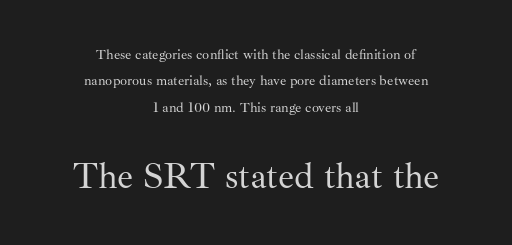
Notice how the stems are strictly vertical — no italics here. These two chunks differ in scale, with the bottom chunk taking the larger measure. Here the designer chose a conventional face with non-uniform glyph widths. Layout note: lines centered. The type is set solid horizontally, with unmodified tracking.
